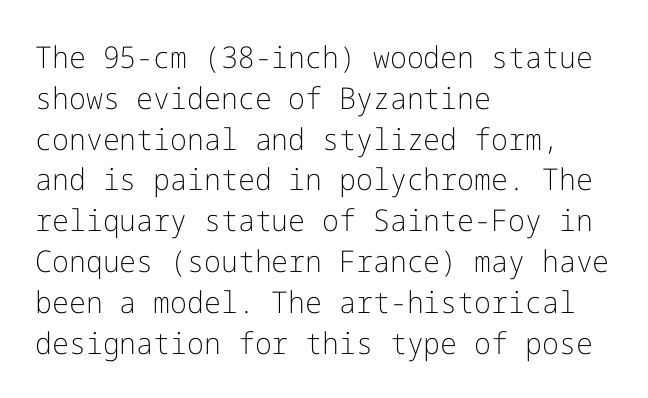
{"serif": "no", "italic": "no", "bold": "no", "weight": "light", "width": "normal", "stroke_contrast": "low", "x_height": "medium", "underline": "no", "align": "left", "line_spacing": "normal", "line_spacing_ratio": 1.36, "letter_spacing": "normal", "letter_spacing_em": 0.0, "glyph_px": 30}
